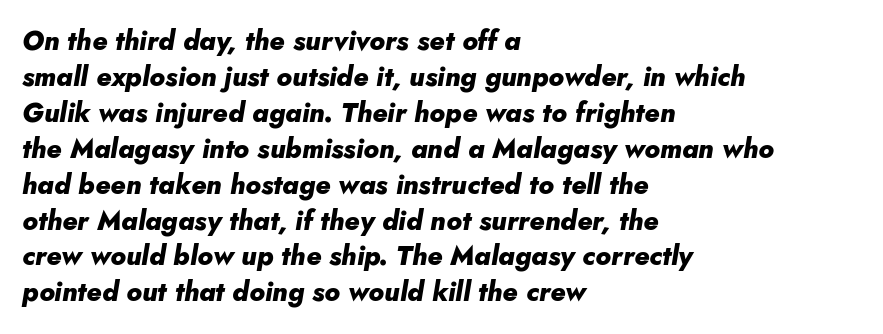
{"italic": "yes", "lean": "right", "slant_degrees": 10, "bold": "yes", "underline": "no", "align": "left", "line_spacing": "normal", "line_spacing_ratio": 1.33, "letter_spacing": "normal", "letter_spacing_em": 0.0, "glyph_px": 27}
